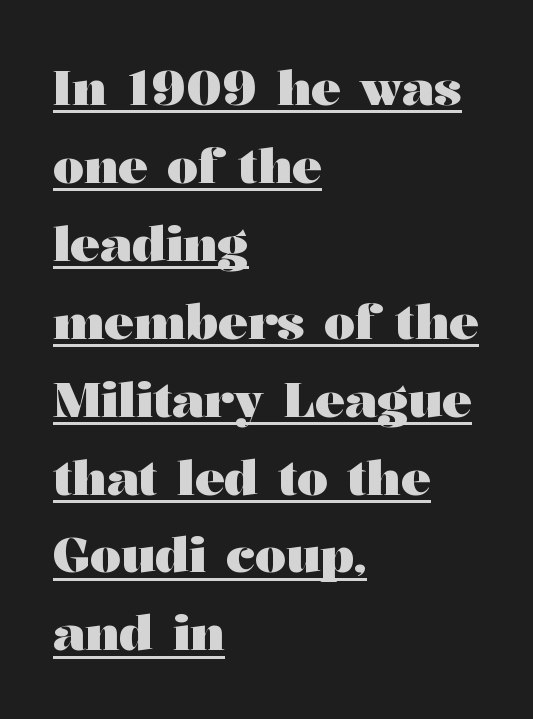
Q: Is the text bold? A: Yes.
Q: Is the text italic (slanted)? A: No, it is upright.
Q: Is the typeface a serif or a sans-serif typeface? A: Serif.
Q: Is the text underlined? A: Yes.
Q: How is the paragraph aligned? A: Left-aligned.
Q: Is the spacing between letters normal or unusually wide? A: Normal.
Q: Is the spacing between lines tight, normal or loose? A: Normal.
Q: Width (condensed, normal, or wide)? A: Wide.
Q: Stroke contrast? A: Medium.
Q: x-height? A: Medium.
Q: Monospaced? A: No.
